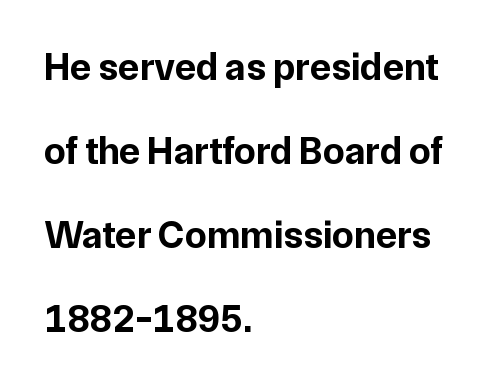
{"serif": "no", "italic": "no", "bold": "yes", "weight": "bold", "width": "normal", "stroke_contrast": "low", "x_height": "medium", "monospaced": "no", "underline": "no", "align": "left", "line_spacing": "loose", "line_spacing_ratio": 2.15, "letter_spacing": "normal", "letter_spacing_em": 0.0, "glyph_px": 39}
